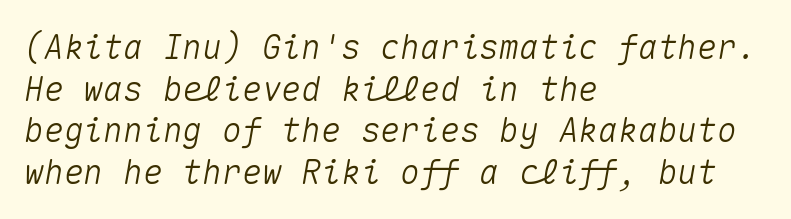
Fixed-width glyphs throughout — classic coding-font behaviour. No extra tracking has been applied to these lines. This sample uses an oblique cut, with every glyph tilted off the vertical. Leading matches the norm, producing a regular column.
